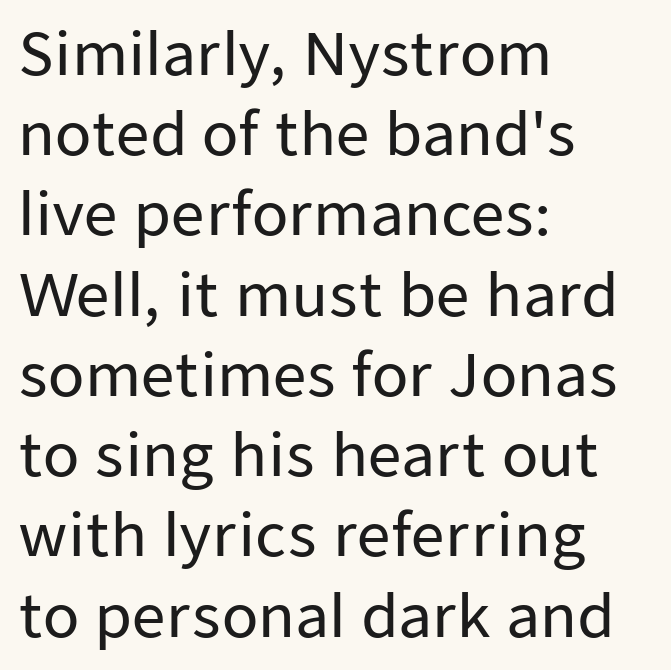
{"serif": "no", "italic": "no", "width": "normal", "stroke_contrast": "low", "x_height": "medium", "monospaced": "no", "underline": "no", "align": "left", "line_spacing": "normal", "line_spacing_ratio": 1.36, "letter_spacing": "normal", "letter_spacing_em": 0.0, "glyph_px": 59}
